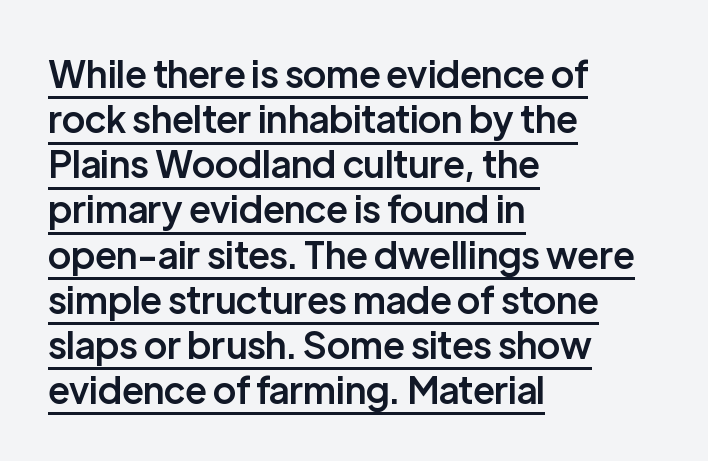
{"serif": "no", "italic": "no", "bold": "semi", "weight": "semibold", "width": "normal", "stroke_contrast": "low", "x_height": "medium", "monospaced": "no", "underline": "yes", "align": "left", "line_spacing_ratio": 1.22, "letter_spacing": "normal", "letter_spacing_em": 0.0, "glyph_px": 37}
